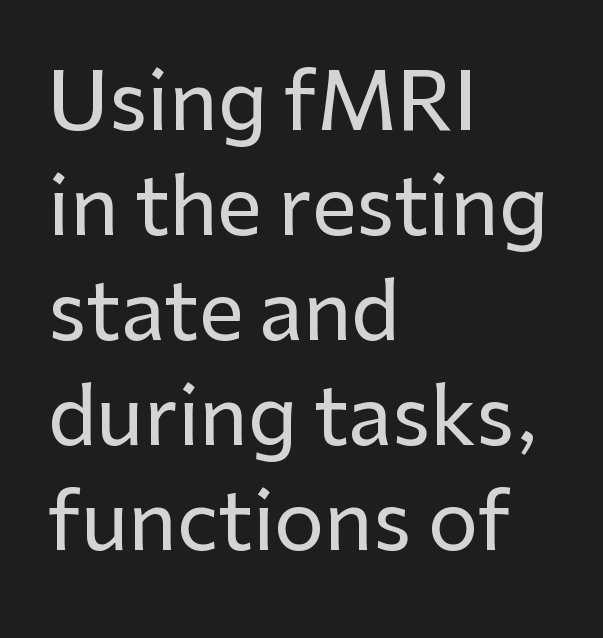
The image shows 79 px sans-serif type, upright; set left-aligned, normal line spacing (1.33x), normal letter spacing, not underlined; low stroke contrast and a medium x-height.
